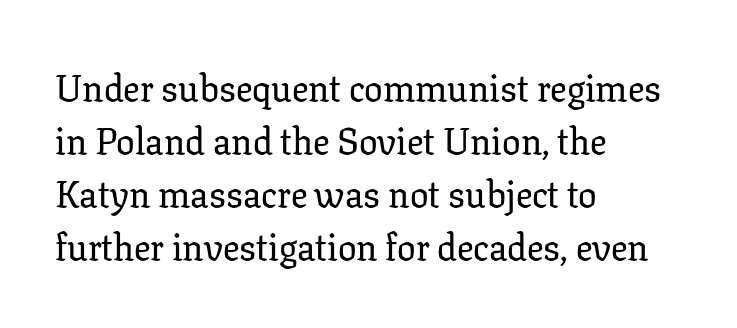
The image shows 37 px serif type, upright; set left-aligned, normal line spacing (1.43x), normal letter spacing, not underlined; low stroke contrast and a medium x-height.
